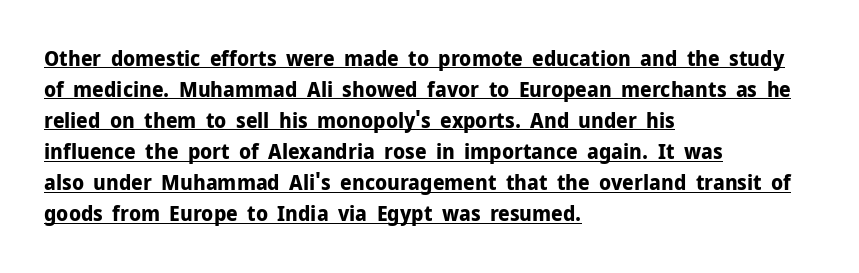
Which margin do the lines hug? The left one — the right edge is uneven. Honestly, the letter spacing is just normal — you wouldn't notice it. The characters look thick and weighty, a clear bold. Somebody hit Ctrl+U on this one — the words are underlined. Rendered with straight, roman letterforms.
